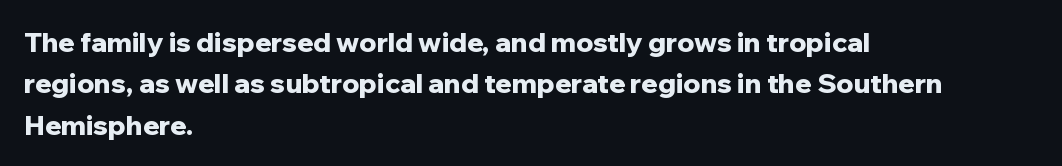
This block has exactly the height ordinary leading produces. The letterforms sit shoulder to shoulder at normal distance. On the weight axis this lands at bold, roughly 700. Line beginnings align vertically; line endings do not. A roman cut, with each character standing at attention.
